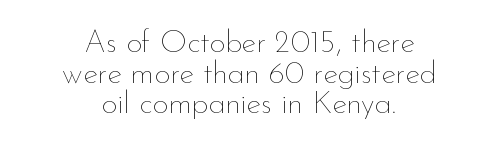
This rendering leaves character spacing at its baseline value. Any mark beneath the type? The region is blank. This sample trades vertical openness for compactness between lines. Note the varied advance widths — an 'i' is clearly narrower than an 'm'. Counters stay open thanks to moderate or lighter strokes.
